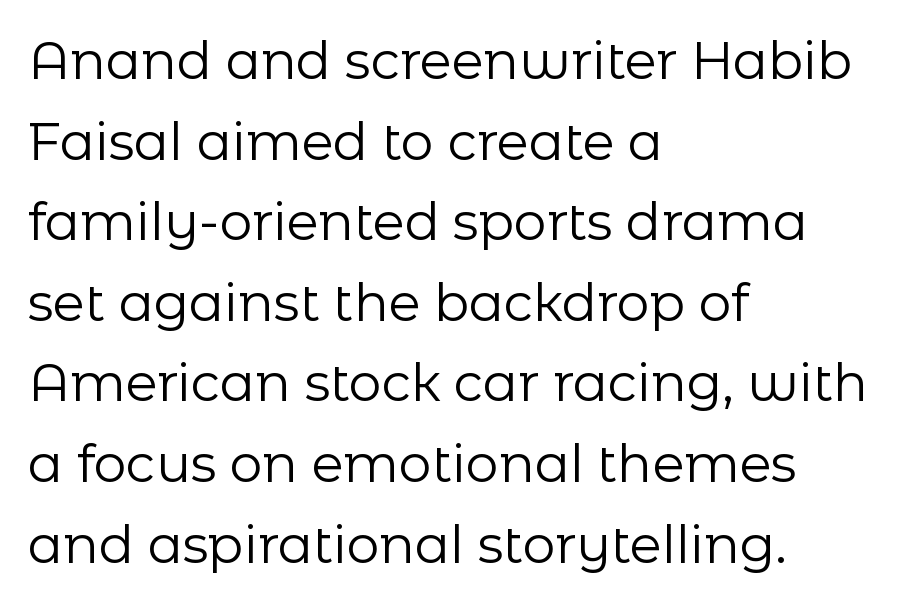
{"serif": "no", "italic": "no", "bold": "no", "weight": "regular", "width": "normal", "stroke_contrast": "low", "x_height": "medium", "monospaced": "no", "underline": "no", "align": "left", "line_spacing": "normal", "line_spacing_ratio": 1.55, "letter_spacing": "normal", "letter_spacing_em": 0.0, "glyph_px": 52}
